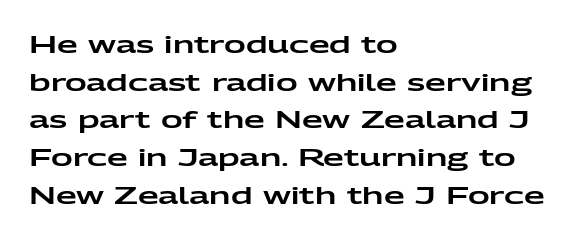
{"italic": "no", "underline": "no", "align": "left", "line_spacing": "normal", "line_spacing_ratio": 1.57, "letter_spacing": "normal", "letter_spacing_em": 0.0, "glyph_px": 24}
